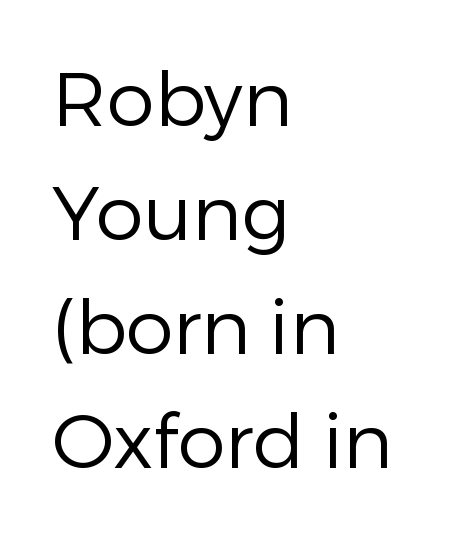
The image shows 76 px regular-weight sans-serif type, upright; set left-aligned, normal line spacing (1.5x), normal letter spacing, not underlined; low stroke contrast and a medium x-height.
